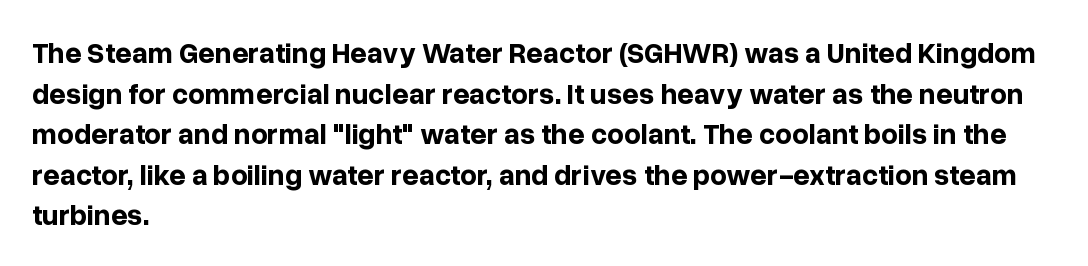
The image shows 29 px bold sans-serif type, upright; set left-aligned, normal line spacing (1.4x), normal letter spacing, not underlined; low stroke contrast and a medium x-height.
